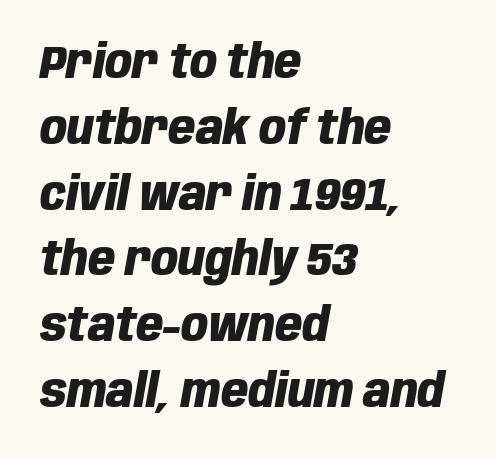
Q: Is the text bold? A: Yes.
Q: Is the text italic (slanted)? A: Yes, it leans right by about 10 degrees.
Q: Is the text underlined? A: No.
Q: How is the paragraph aligned? A: Left-aligned.
Q: Is the spacing between letters normal or unusually wide? A: Normal.
Q: Is the spacing between lines tight, normal or loose? A: Normal.
Q: Width (condensed, normal, or wide)? A: Condensed.
Q: Stroke contrast? A: Low.
Q: x-height? A: Large.
Q: Monospaced? A: No.
